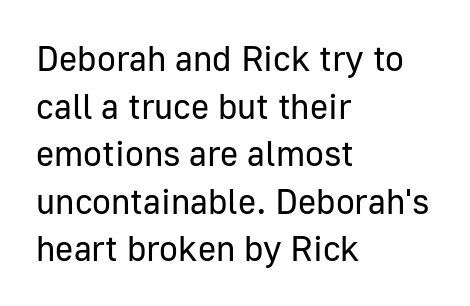
{"serif": "no", "italic": "no", "bold": "no", "weight": "regular", "width": "normal", "stroke_contrast": "low", "x_height": "medium", "monospaced": "no", "underline": "no", "align": "left", "line_spacing": "normal", "line_spacing_ratio": 1.36, "letter_spacing": "normal", "letter_spacing_em": 0.0, "glyph_px": 35}
